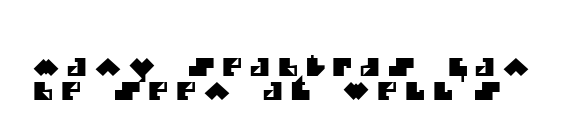
Q: Is the text underlined? A: No.
Q: Is the spacing between letters normal or unusually wide? A: Unusually wide.
Q: Is the spacing between lines tight, normal or loose? A: Tight.
